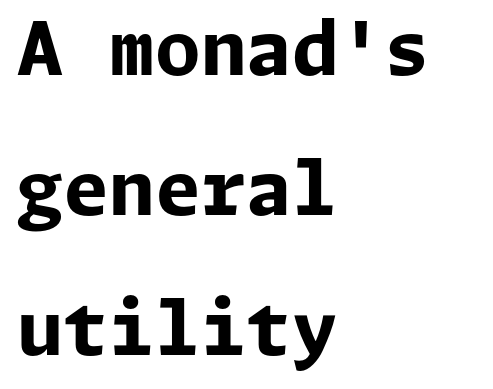
Q: Is the text bold? A: Yes.
Q: Is the text italic (slanted)? A: No, it is upright.
Q: Is the typeface a serif or a sans-serif typeface? A: Sans-serif.
Q: Is the text underlined? A: No.
Q: How is the paragraph aligned? A: Left-aligned.
Q: Is the spacing between letters normal or unusually wide? A: Normal.
Q: Width (condensed, normal, or wide)? A: Normal.
Q: Stroke contrast? A: Low.
Q: x-height? A: Medium.
